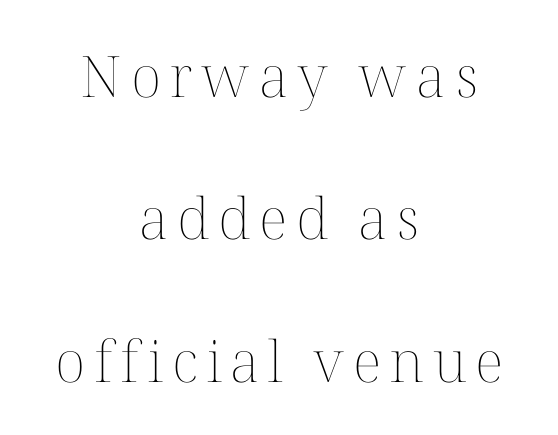
{"italic": "no", "bold": "no", "weight": "thin", "width": "normal", "stroke_contrast": "medium", "x_height": "medium", "monospaced": "no", "underline": "no", "align": "center", "line_spacing": "loose", "line_spacing_ratio": 2.5, "glyph_px": 57}
